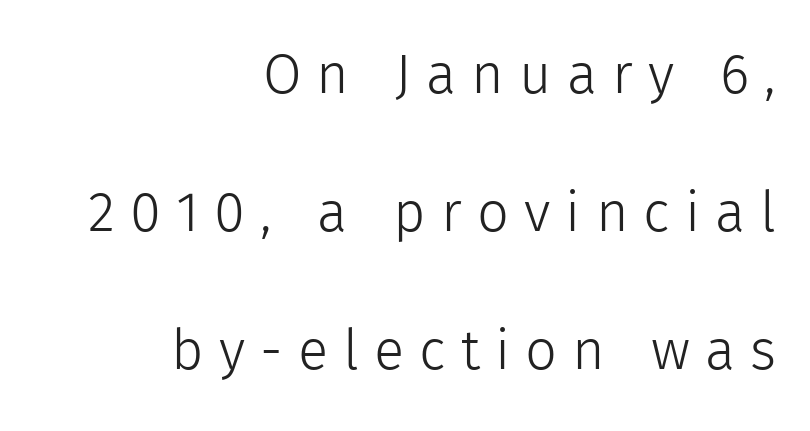
Q: Is the text bold? A: No.
Q: Is the text italic (slanted)? A: No, it is upright.
Q: Is the typeface a serif or a sans-serif typeface? A: Sans-serif.
Q: Is the text underlined? A: No.
Q: How is the paragraph aligned? A: Right-aligned.
Q: Is the spacing between letters normal or unusually wide? A: Unusually wide.
Q: Is the spacing between lines tight, normal or loose? A: Loose.
Q: Width (condensed, normal, or wide)? A: Normal.
Q: x-height? A: Medium.
Q: Monospaced? A: No.
